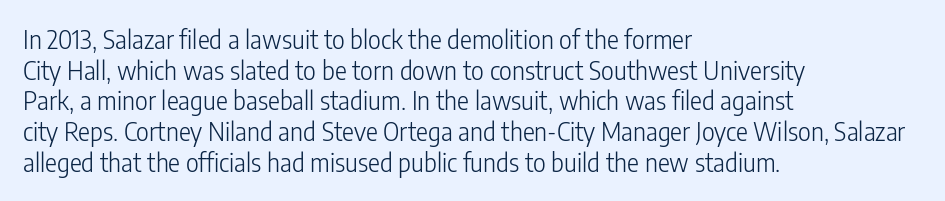
{"italic": "no", "bold": "no", "underline": "no", "align": "left", "line_spacing_ratio": 1.23, "letter_spacing": "normal", "letter_spacing_em": 0.0, "glyph_px": 25}
